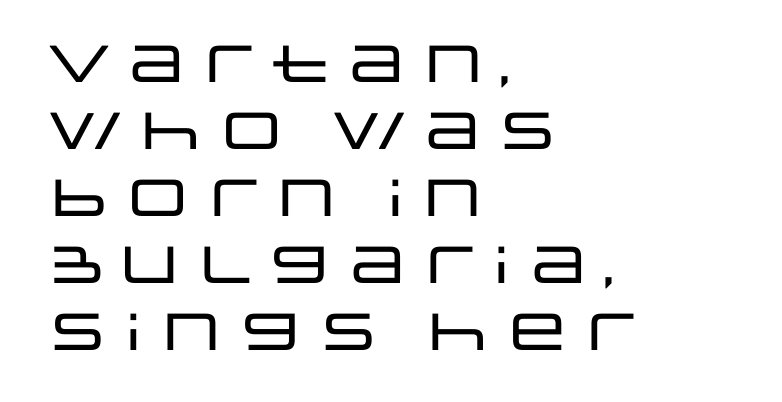
Q: Is the text italic (slanted)? A: No, it is upright.
Q: Is the typeface a serif or a sans-serif typeface? A: Sans-serif.
Q: Is the text underlined? A: No.
Q: How is the paragraph aligned? A: Left-aligned.
Q: Is the spacing between letters normal or unusually wide? A: Normal.
Q: Is the spacing between lines tight, normal or loose? A: Normal.
Q: Width (condensed, normal, or wide)? A: Wide.
Q: Stroke contrast? A: Low.
Q: x-height? A: Large.
Q: Monospaced? A: No.
